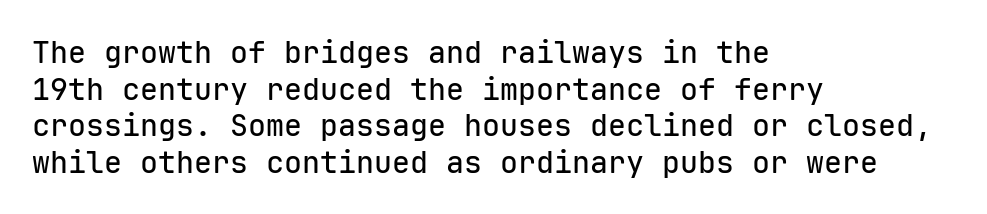
The image shows 30 px sans-serif type, upright, monospaced; set left-aligned, line spacing 1.22x, normal letter spacing, not underlined; low stroke contrast and a medium x-height.
